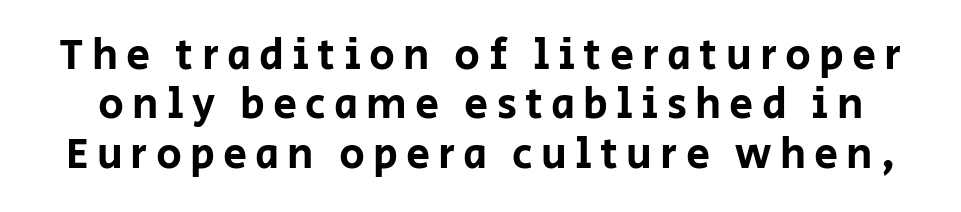
Q: Is the text italic (slanted)? A: No, it is upright.
Q: Is the typeface a serif or a sans-serif typeface? A: Sans-serif.
Q: Is the text underlined? A: No.
Q: Is the spacing between lines tight, normal or loose? A: Tight.
Q: Width (condensed, normal, or wide)? A: Normal.
Q: Stroke contrast? A: Low.
Q: x-height? A: Large.
Q: Monospaced? A: No.
